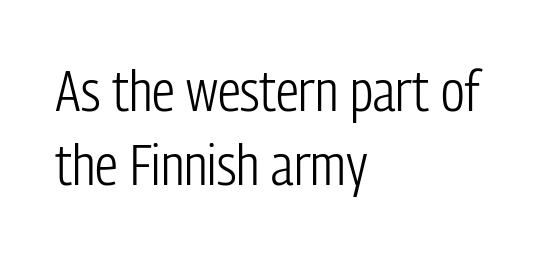
{"serif": "no", "italic": "no", "bold": "no", "weight": "light", "width": "condensed", "stroke_contrast": "low", "x_height": "medium", "monospaced": "no", "underline": "no", "align": "left", "line_spacing": "normal", "line_spacing_ratio": 1.29, "letter_spacing": "normal", "letter_spacing_em": 0.0, "glyph_px": 57}
